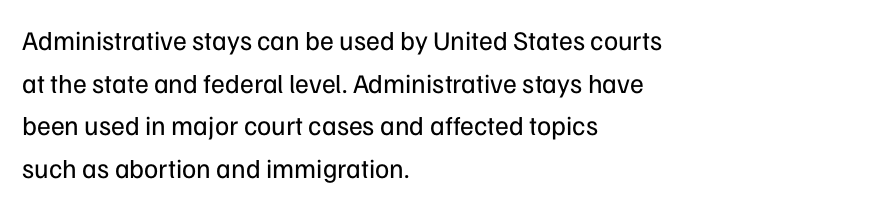
Q: Is the text bold? A: No.
Q: Is the text italic (slanted)? A: No, it is upright.
Q: Is the text underlined? A: No.
Q: How is the paragraph aligned? A: Left-aligned.
Q: Is the spacing between letters normal or unusually wide? A: Normal.
Q: Is the spacing between lines tight, normal or loose? A: Normal.
